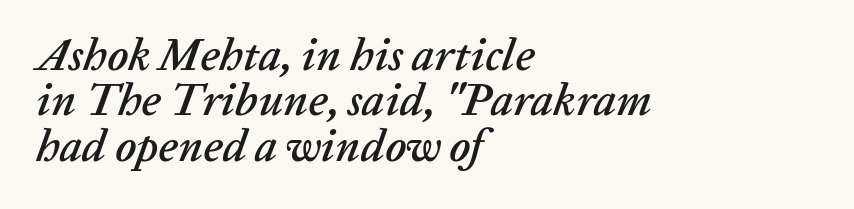
{"italic": "yes", "lean": "right", "slant_degrees": 20, "width": "normal", "stroke_contrast": "low", "x_height": "medium", "monospaced": "no", "underline": "no", "align": "left", "line_spacing": "tight", "line_spacing_ratio": 1.01, "letter_spacing": "normal", "letter_spacing_em": 0.0, "glyph_px": 45}
